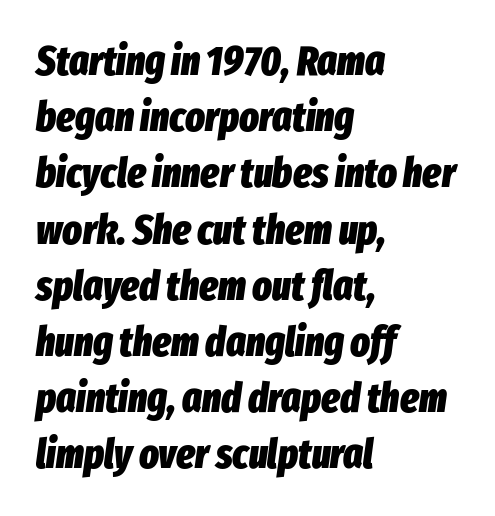
{"italic": "yes", "lean": "right", "slant_degrees": 8, "bold": "yes", "weight": "heavy", "width": "condensed", "stroke_contrast": "low", "x_height": "medium", "monospaced": "no", "underline": "no", "align": "left", "line_spacing": "normal", "line_spacing_ratio": 1.37, "letter_spacing": "normal", "letter_spacing_em": 0.0, "glyph_px": 41}
